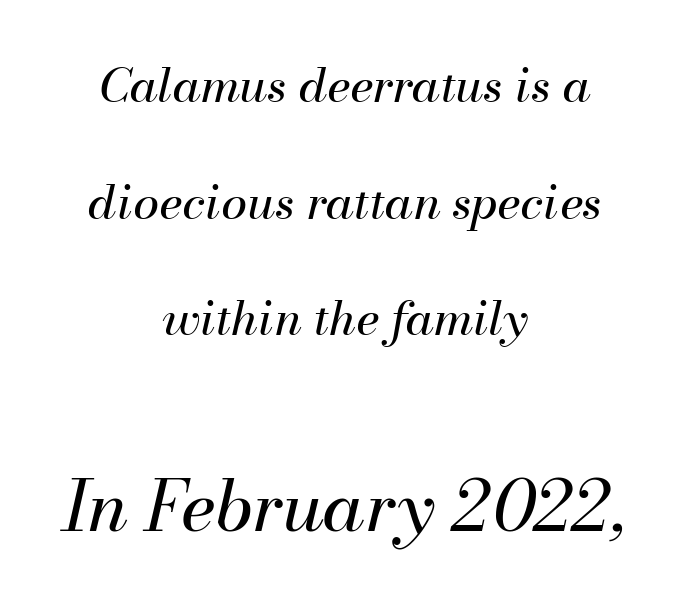
{"italic": "yes", "lean": "right", "slant_degrees": 13, "bold": "no", "weight": "regular", "width": "normal", "stroke_contrast": "medium", "x_height": "small", "monospaced": "no", "underline": "no", "align": "center", "line_spacing": "loose", "line_spacing_ratio": 2.48, "letter_spacing": "normal", "letter_spacing_em": 0.0, "larger_block": "second", "size_ratio": 1.49, "glyph_px": 70}
